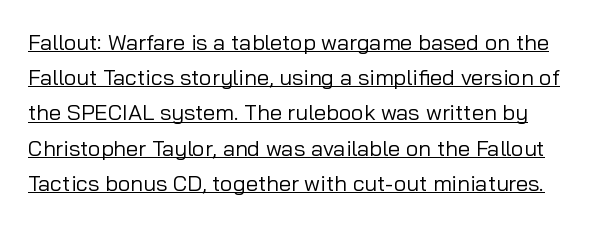
Q: Is the text bold? A: No.
Q: Is the text italic (slanted)? A: No, it is upright.
Q: Is the text underlined? A: Yes.
Q: Is the spacing between letters normal or unusually wide? A: Normal.
Q: Is the spacing between lines tight, normal or loose? A: Normal.
